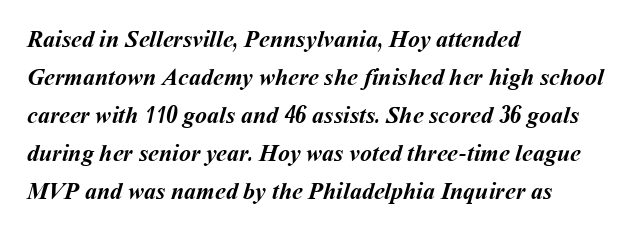
The image shows 24 px bold type; set left-aligned, normal line spacing (1.58x), normal letter spacing, not underlined.
